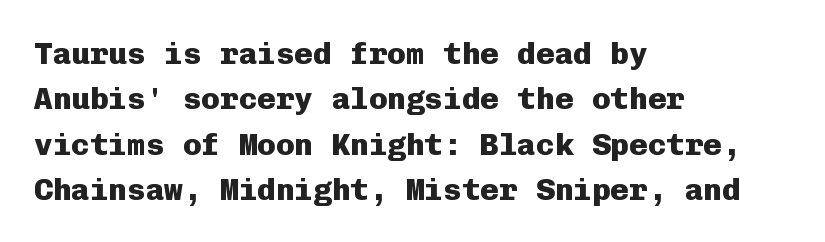
Q: Is the text bold? A: Yes.
Q: Is the text italic (slanted)? A: No, it is upright.
Q: Is the typeface a serif or a sans-serif typeface? A: Sans-serif.
Q: Is the text underlined? A: No.
Q: How is the paragraph aligned? A: Left-aligned.
Q: Is the spacing between letters normal or unusually wide? A: Normal.
Q: Is the spacing between lines tight, normal or loose? A: Normal.
Q: Width (condensed, normal, or wide)? A: Normal.
Q: Stroke contrast? A: Low.
Q: x-height? A: Medium.
Q: Monospaced? A: Yes.
